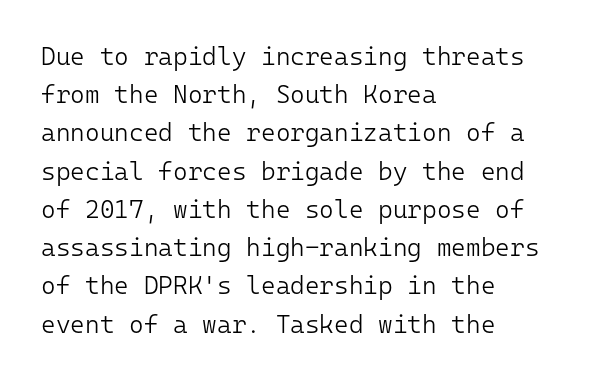
The glyphs are unaccompanied by any horizontal stroke below them. Posture: vertical. These lines keep a tight, regular rhythm from letter to letter. Interline gaps are of average width in this sample. The paragraph shown leans on its left margin.
